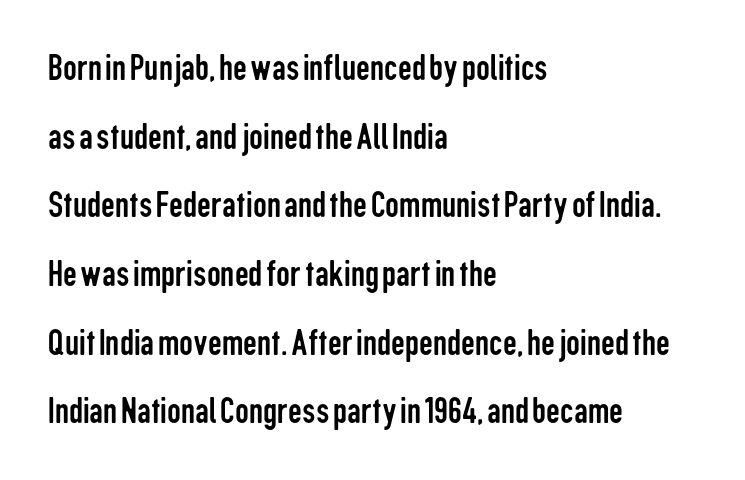
{"serif": "no", "italic": "no", "bold": "no", "weight": "regular", "width": "condensed", "stroke_contrast": "low", "x_height": "medium", "monospaced": "no", "underline": "no", "align": "left", "line_spacing_ratio": 1.76, "letter_spacing": "normal", "letter_spacing_em": 0.0, "glyph_px": 39}
